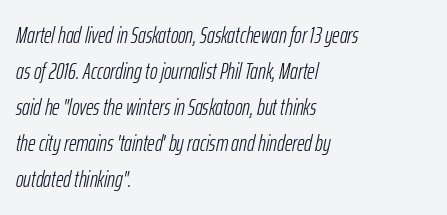
This rendering features lettering with no underline. The strokes carry an ordinary text weight at most. Does the lettering tilt? It does — this is italic. If you measured baseline to baseline, you'd find a middling distance. Reading down the block, your eye returns to a fixed left position each line.
